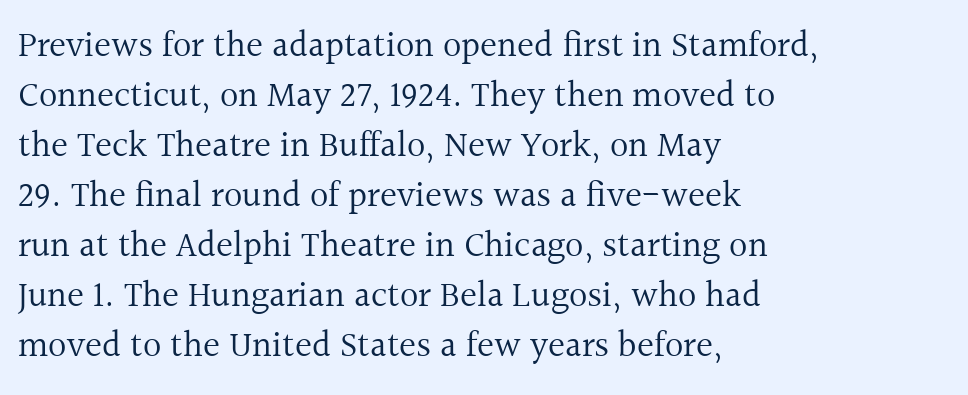
The image shows 36 px regular-weight serif type, upright; set left-aligned, normal line spacing (1.39x), normal letter spacing, not underlined; a medium x-height.
